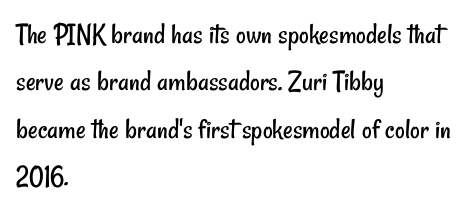
The image shows 30 px regular-weight, condensed sans-serif type; set left-aligned, normal line spacing (1.58x), normal letter spacing, not underlined; low stroke contrast and a small x-height.
